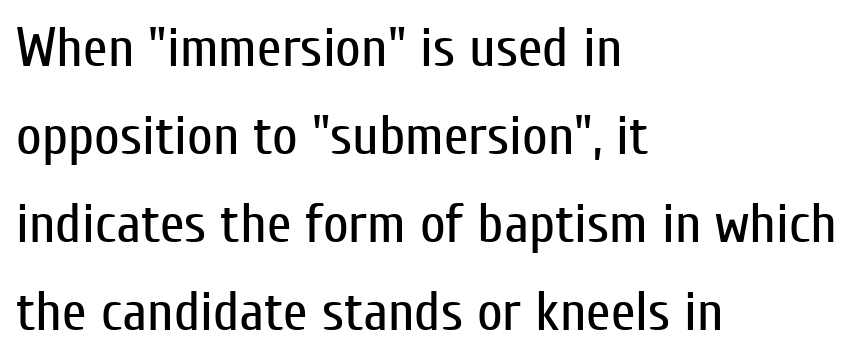
In CSS terms this would be text-align: left. The passage shown is typed in a proportional face where columns would drift. The rendering uses a moderate line-height, typical for paragraphs. Underlining? Definitely not there.
